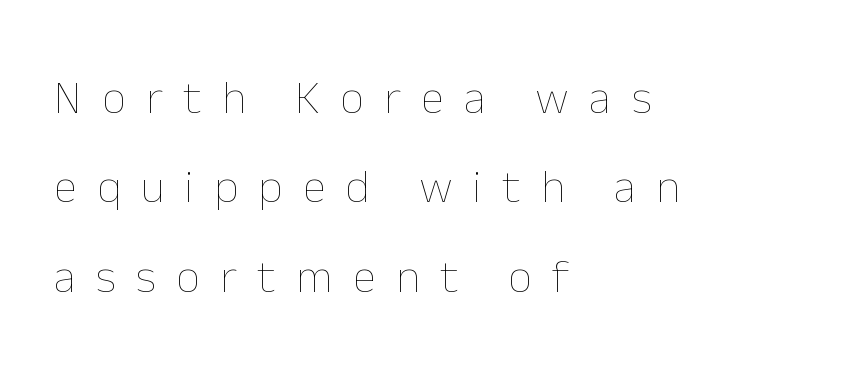
Q: Is the text bold? A: No.
Q: Is the text italic (slanted)? A: No, it is upright.
Q: Is the text underlined? A: No.
Q: How is the paragraph aligned? A: Left-aligned.
Q: Is the spacing between letters normal or unusually wide? A: Unusually wide.
Q: Is the spacing between lines tight, normal or loose? A: Loose.
Q: Width (condensed, normal, or wide)? A: Normal.
Q: Stroke contrast? A: Low.
Q: x-height? A: Medium.
Q: Monospaced? A: No.
